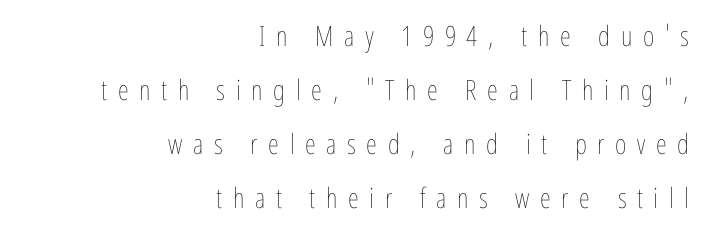
Honestly, there is no underline to notice here at all. Each line ends at the same right margin while the left side varies. This block would shrink considerably if given ordinary leading; it's expanded now. Weight class: somewhere from thin through regular. Ascenders rise straight up at ninety degrees.
